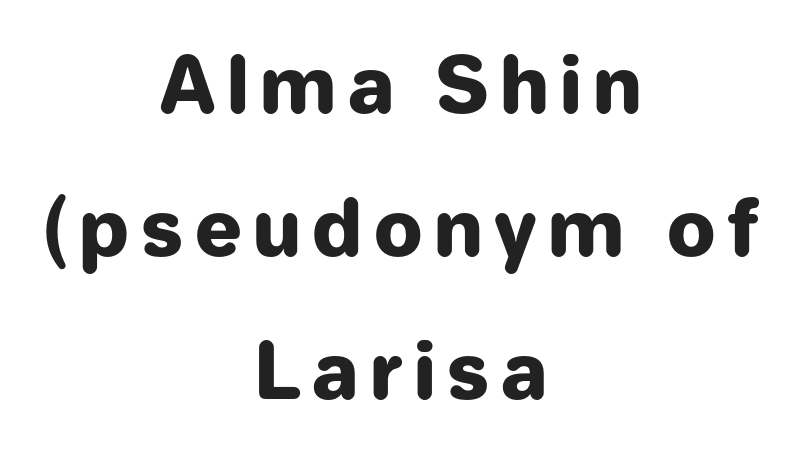
Q: Is the text bold? A: Yes.
Q: Is the text italic (slanted)? A: No, it is upright.
Q: Is the typeface a serif or a sans-serif typeface? A: Sans-serif.
Q: Is the text underlined? A: No.
Q: How is the paragraph aligned? A: Centered.
Q: Width (condensed, normal, or wide)? A: Normal.
Q: Stroke contrast? A: Low.
Q: x-height? A: Medium.
Q: Monospaced? A: No.
